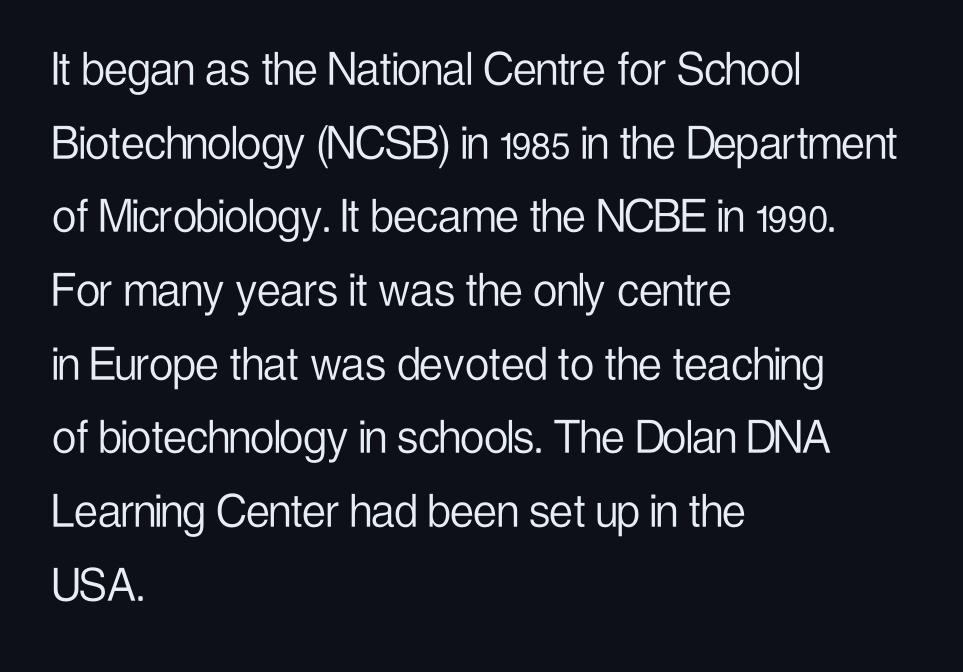
The baseline area is clear. The font family rendered here belongs to the sans-serif group. The weight tops out at a normal text grade. Reading down the column, the eye jumps a familiar distance to each next line. These lines were composed using upright roman letters.
